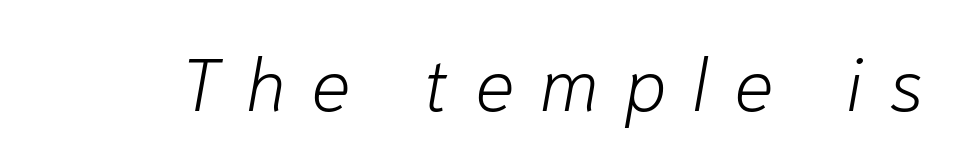
The image shows 74 px light type, italic (leaning right); set unusually wide letter spacing (+0.35 em), not underlined; low stroke contrast and a medium x-height.
